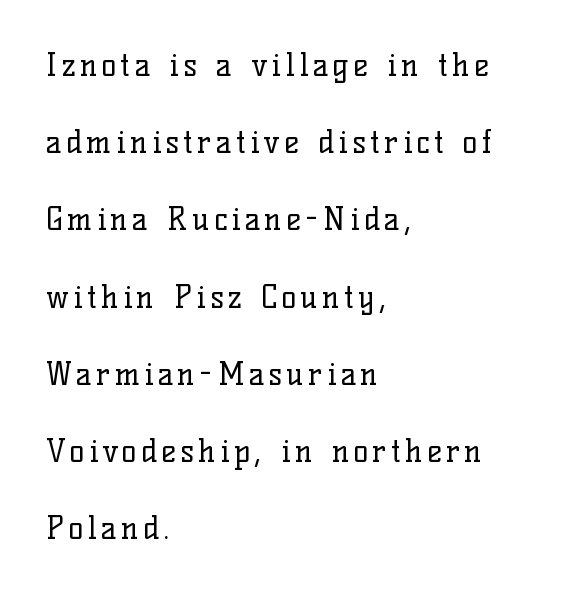
The image shows 31 px regular-weight serif type, upright; set left-aligned, loose line spacing (2.49x), not underlined; low stroke contrast and a medium x-height.
